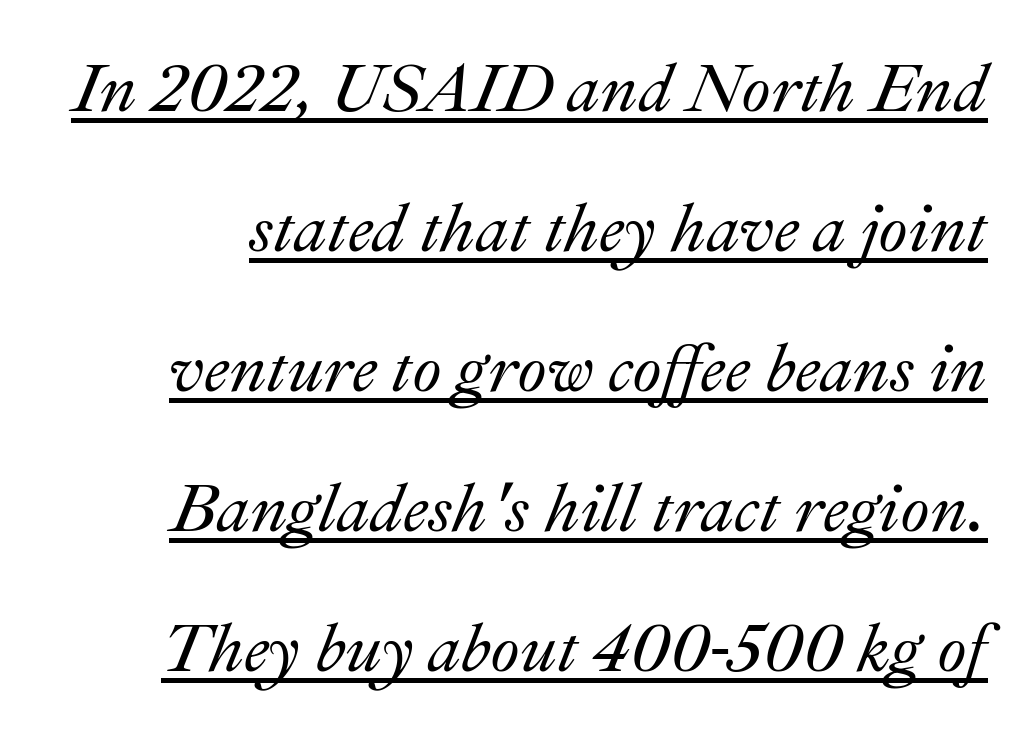
Is the type slanted? Yes — the strokes lean at a clear angle. Emphasis is given by a line drawn under the lettering. Do the characters align in a grid? No, the font is proportional. Notice the wide empty band between every row — that's loose leading. Spacing between characters is what you'd get straight out of the box.
